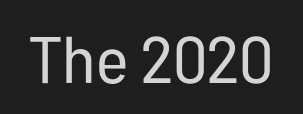
{"serif": "no", "italic": "no", "bold": "no", "weight": "regular", "width": "condensed", "stroke_contrast": "low", "x_height": "medium", "monospaced": "no", "underline": "no", "letter_spacing": "normal", "letter_spacing_em": 0.0, "glyph_px": 66}
